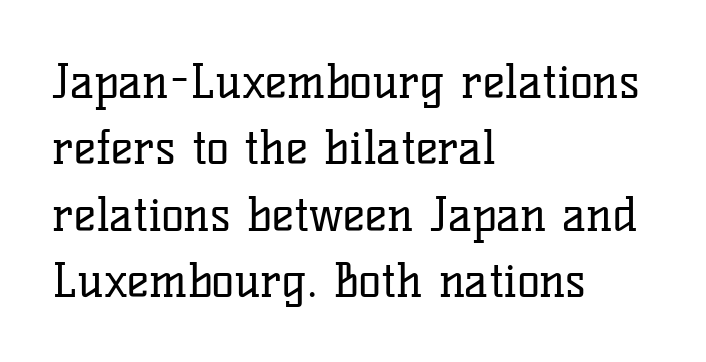
The image shows 47 px regular-weight serif type, upright; set left-aligned, normal line spacing (1.41x), normal letter spacing, not underlined; low stroke contrast and a medium x-height.
